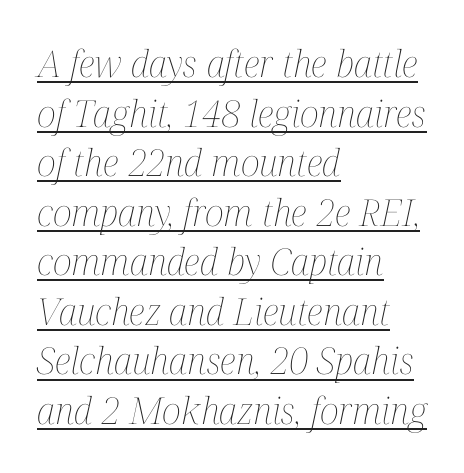
{"italic": "yes", "lean": "right", "slant_degrees": 12, "bold": "no", "weight": "thin", "width": "condensed", "stroke_contrast": "medium", "x_height": "medium", "monospaced": "no", "underline": "yes", "align": "left", "line_spacing": "normal", "line_spacing_ratio": 1.34, "letter_spacing": "normal", "letter_spacing_em": 0.0, "glyph_px": 37}
